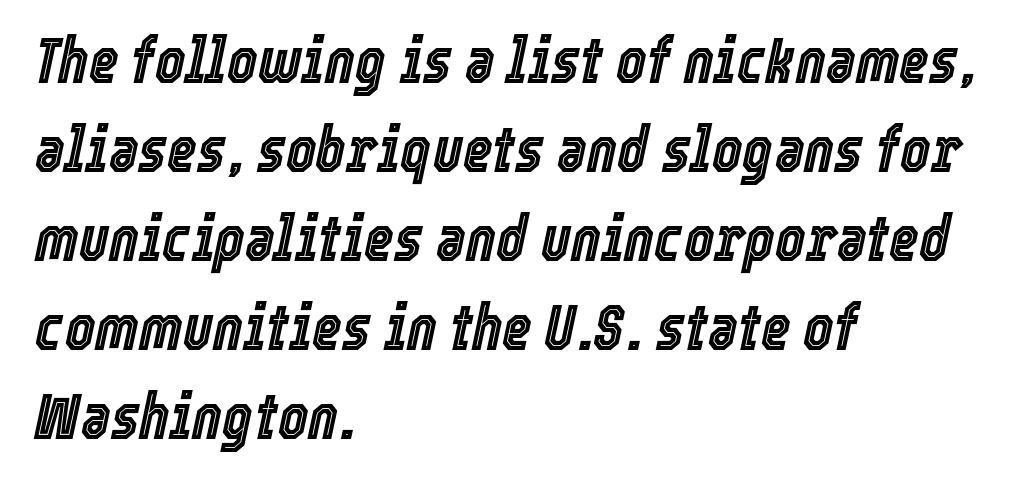
Q: Is the text italic (slanted)? A: Yes, it leans right by about 12 degrees.
Q: Is the text underlined? A: No.
Q: How is the paragraph aligned? A: Left-aligned.
Q: Is the spacing between letters normal or unusually wide? A: Normal.
Q: Is the spacing between lines tight, normal or loose? A: Normal.
Q: Width (condensed, normal, or wide)? A: Condensed.
Q: x-height? A: Medium.
Q: Monospaced? A: No.
